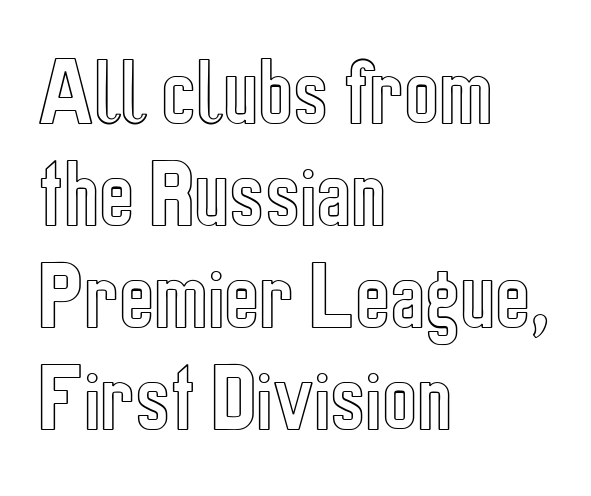
{"italic": "no", "width": "condensed", "x_height": "medium", "monospaced": "no", "underline": "no", "align": "left", "line_spacing": "normal", "line_spacing_ratio": 1.38, "letter_spacing": "normal", "letter_spacing_em": 0.0, "glyph_px": 74}
